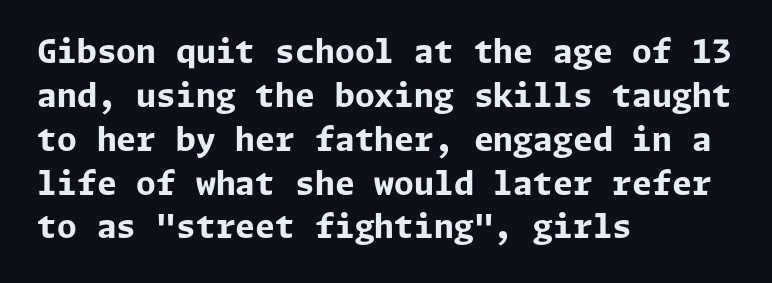
The image shows 32 px bold sans-serif type, upright; set left-aligned, normal line spacing (1.37x), normal letter spacing, not underlined; low stroke contrast and a medium x-height.
